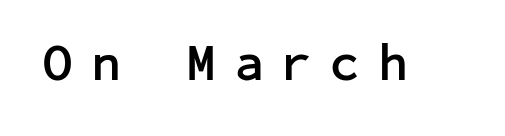
Q: Is the text bold? A: Yes.
Q: Is the text italic (slanted)? A: No, it is upright.
Q: Is the typeface a serif or a sans-serif typeface? A: Sans-serif.
Q: Is the text underlined? A: No.
Q: Is the spacing between letters normal or unusually wide? A: Unusually wide.
Q: Width (condensed, normal, or wide)? A: Normal.
Q: Stroke contrast? A: Low.
Q: x-height? A: Medium.
